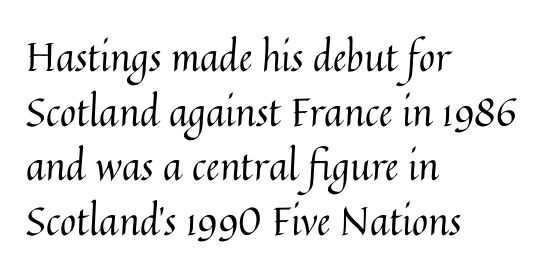
Q: Is the text bold? A: No.
Q: Is the text italic (slanted)? A: Yes.
Q: Is the text underlined? A: No.
Q: How is the paragraph aligned? A: Left-aligned.
Q: Is the spacing between letters normal or unusually wide? A: Normal.
Q: Is the spacing between lines tight, normal or loose? A: Normal.
Q: Width (condensed, normal, or wide)? A: Normal.
Q: Stroke contrast? A: Medium.
Q: x-height? A: Medium.
Q: Monospaced? A: No.
